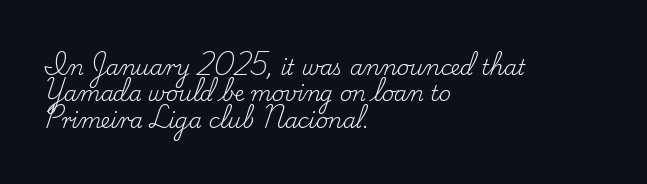
The image shows 21 px text type; set left-aligned, normal line spacing (1.26x), normal letter spacing, not underlined.
